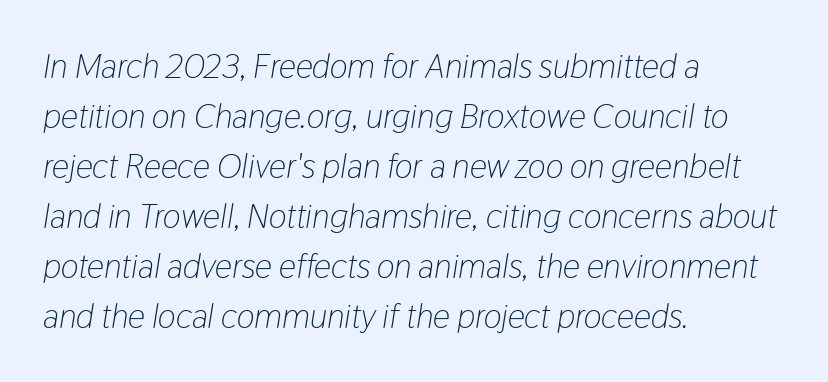
{"italic": "yes", "lean": "right", "slant_degrees": 9, "bold": "no", "weight": "light", "width": "condensed", "stroke_contrast": "low", "x_height": "medium", "monospaced": "no", "underline": "no", "align": "left", "line_spacing": "normal", "line_spacing_ratio": 1.47, "letter_spacing": "normal", "letter_spacing_em": 0.0, "glyph_px": 34}
